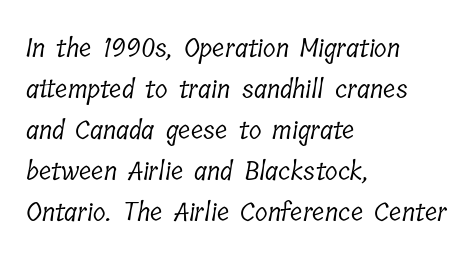
Layout note: lines flush left. Stroke mass is kept to a normal reading level or below. Each word holds together tightly as a unit, with standard inter-letter gaps. The passage shown stacks its lines at a standard gap.
